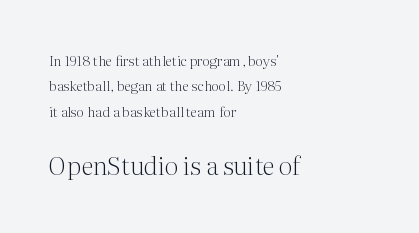
{"italic": "no", "bold": "no", "underline": "no", "align": "left", "line_spacing_ratio": 1.82, "letter_spacing": "normal", "letter_spacing_em": 0.0, "larger_block": "second", "size_ratio": 1.79, "glyph_px": 25}
